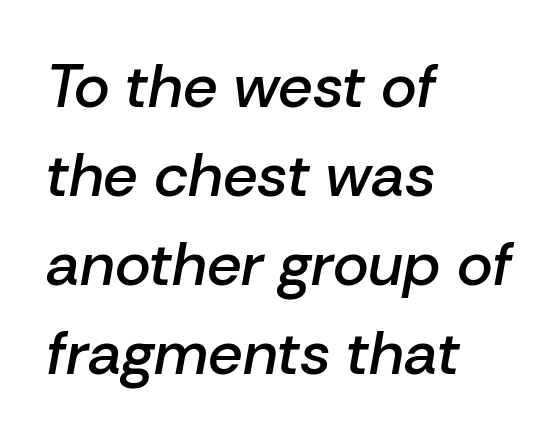
The passage shown is typed in a proportional face where columns would drift. Quick note: underline off. Does the copy run flush right? No — it runs flush left. The rendering keeps characters at their native spacing. The lines sit at an ordinary, default distance from one another. The rendering applies a slant to the glyphs.
